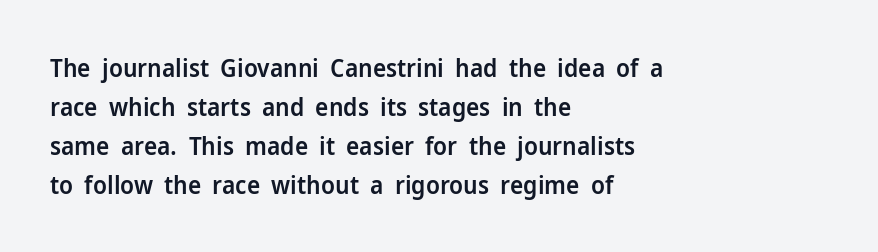
Nope, not italic — everything's standing straight. Semibold letterforms, between regular and bold. A typesetter would call this leading conventional body-copy spacing. Any mark beneath the type? The region is blank. The rendering anchors every line to the left-hand side. Letter spacing: default.
